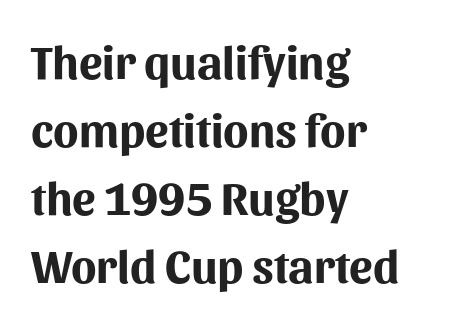
The image shows 47 px bold sans-serif type, upright; set left-aligned, normal line spacing (1.45x), normal letter spacing, not underlined; medium stroke contrast and a medium x-height.
